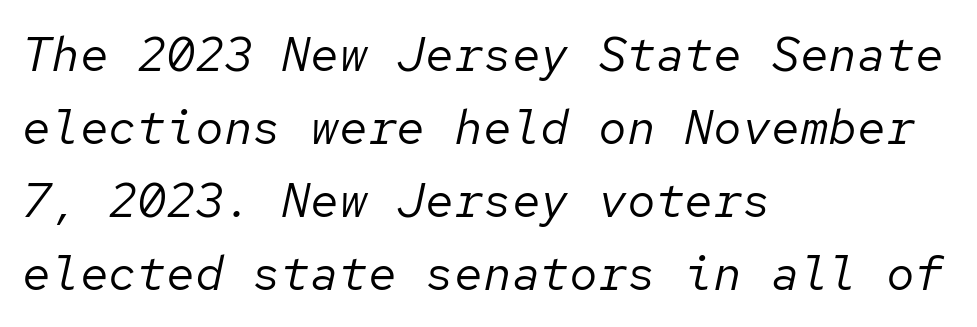
Interline gaps are of average width in this sample. Does the copy run flush right? No — it runs flush left. Each letter, wide or thin by design, is forced into the same width here. Slanted lettering throughout. A light-to-regular cut is what we see here.
